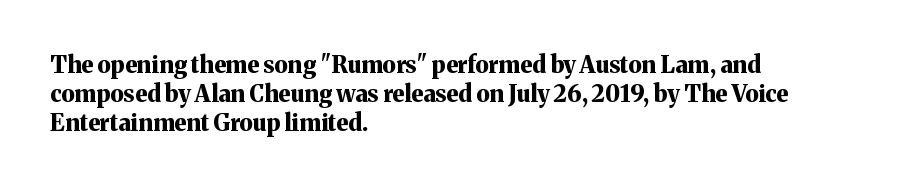
The image shows 23 px bold type, upright; set left-aligned, normal line spacing (1.27x), normal letter spacing, not underlined.
